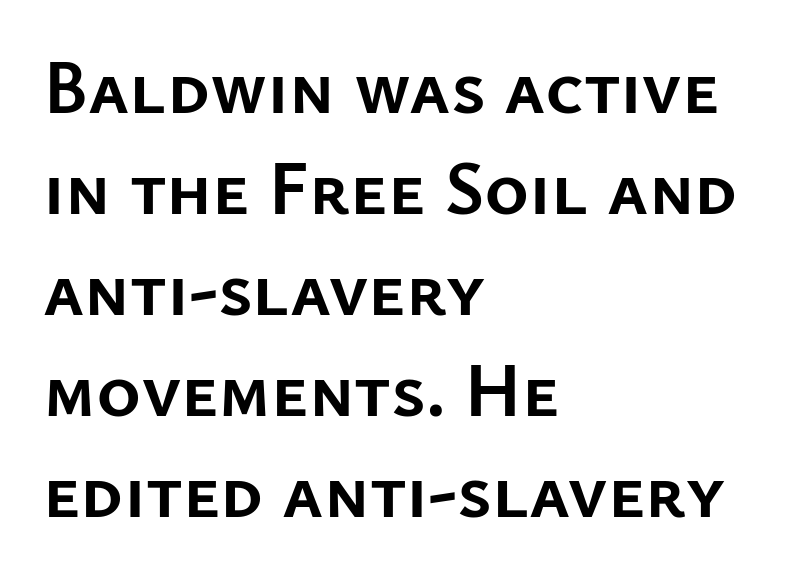
{"serif": "no", "italic": "no", "bold": "yes", "weight": "semibold", "width": "normal", "stroke_contrast": "low", "x_height": "medium", "monospaced": "no", "underline": "no", "align": "left", "line_spacing": "normal", "line_spacing_ratio": 1.33, "letter_spacing": "normal", "letter_spacing_em": 0.0, "glyph_px": 76}
